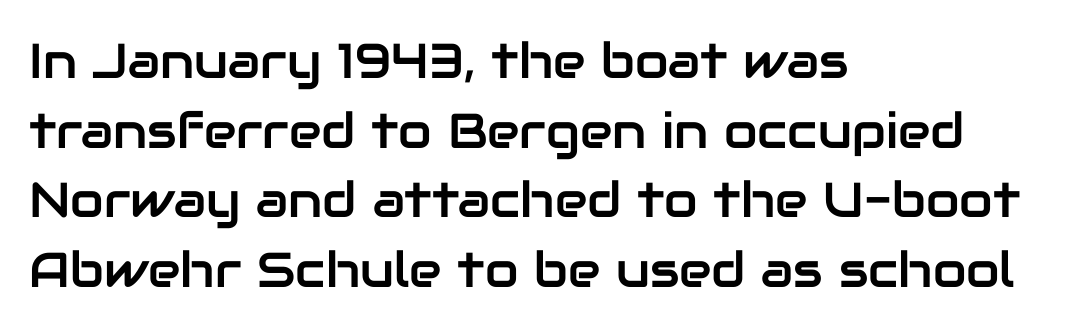
The image shows 49 px sans-serif type, upright; set left-aligned, normal line spacing (1.42x), normal letter spacing, not underlined; low stroke contrast and a medium x-height.
